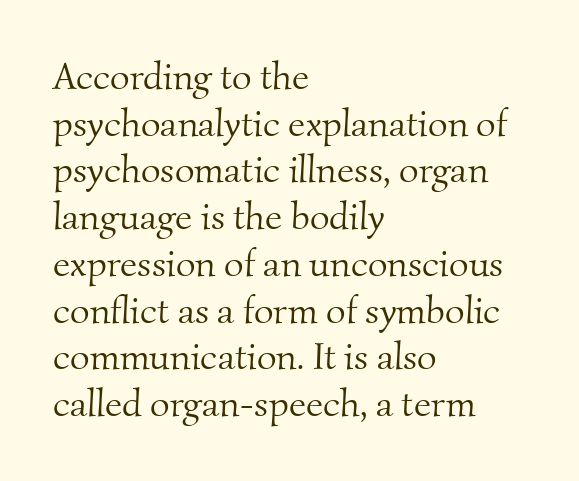
Q: Is the text bold? A: No.
Q: Is the typeface a serif or a sans-serif typeface? A: Serif.
Q: Is the text underlined? A: No.
Q: How is the paragraph aligned? A: Left-aligned.
Q: Is the spacing between letters normal or unusually wide? A: Normal.
Q: Width (condensed, normal, or wide)? A: Normal.
Q: Stroke contrast? A: Medium.
Q: x-height? A: Small.
Q: Monospaced? A: No.
